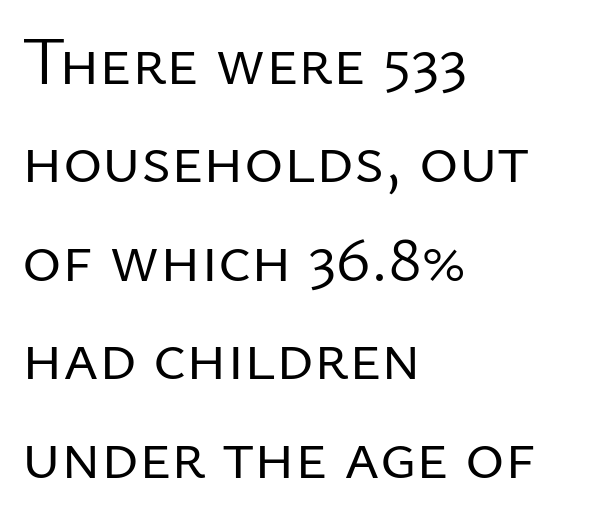
Are there feet on the stems? There aren't — it's a sans. It's the straight-up-and-down kind of type. The typeface has the unassuming heft of standard copy or less. Each letter keeps its own natural width here, so spacing adapts to shape. Observe the ordinary spacing: letters are neighbours, not strangers.
